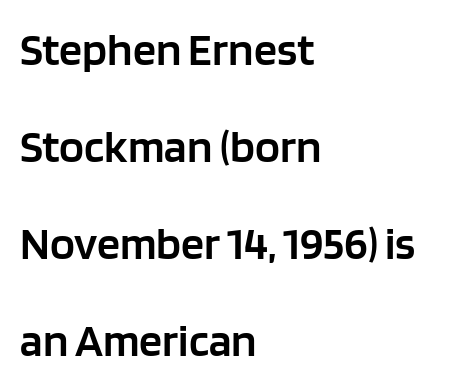
The image shows 46 px semibold sans-serif type, upright; set left-aligned, loose line spacing (2.11x), normal letter spacing, not underlined; low stroke contrast and a large x-height.
